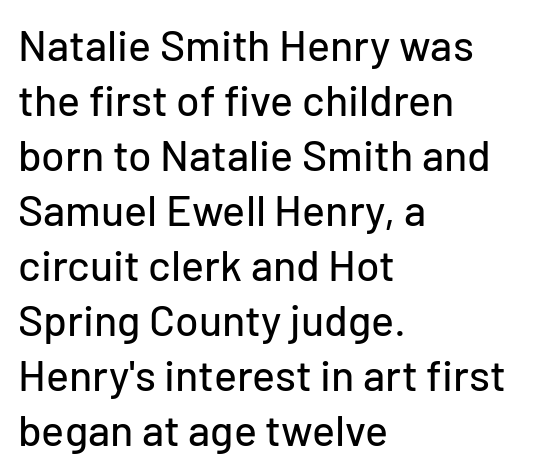
Posture: upright roman. Leftover space on each line is placed entirely after the last word. The rendering uses natural spacing where letterforms have individual widths. No extra tracking has been applied to these lines.
